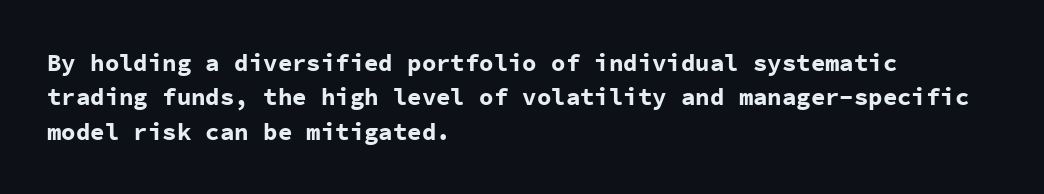
The image shows 24 px bold type, upright; set left-aligned, normal line spacing (1.43x), normal letter spacing, not underlined.
